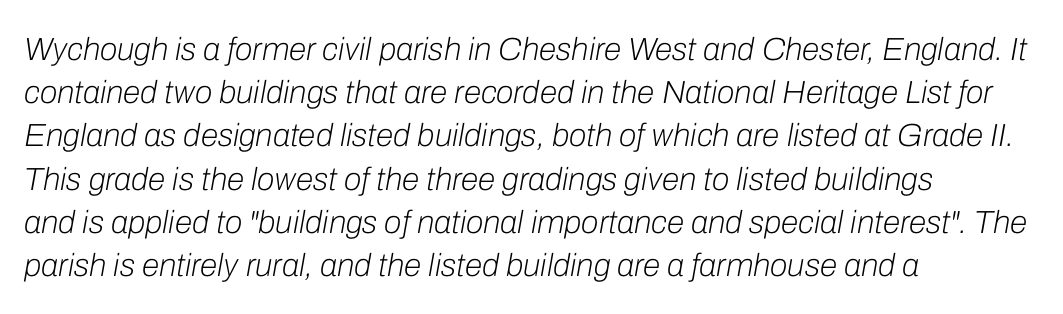
Does the leading feel generous? No, just average. Each letter keeps its own natural width here, so spacing adapts to shape. The gaps between neighbouring characters are ordinary and unremarkable. Which margin do the lines hug? The left one — the right edge is uneven. Stroke thickness stays within the range of a standard reading face or lighter. The passage shown is not underscored anywhere.
